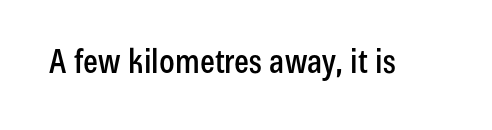
Honestly, the letter spacing is just normal — you wouldn't notice it. The typeface chosen for these lines omits serifs. Looks like regular typesetting: each glyph gets only the width it needs. In terms of posture, this sample is upright. Clear beneath every line of the passage.
